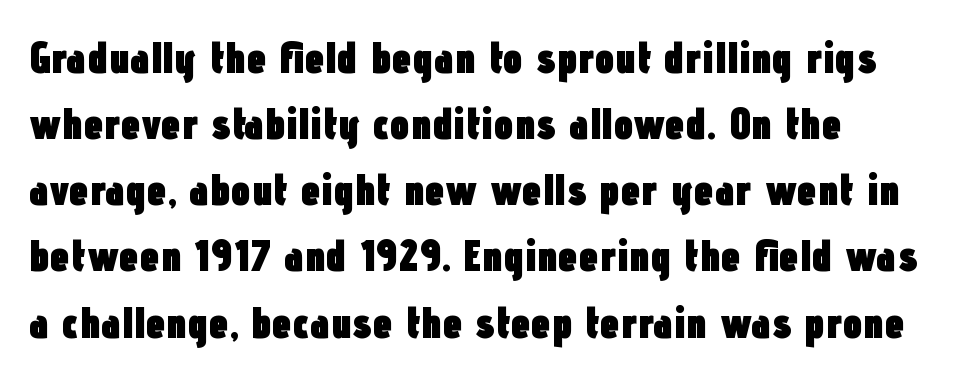
Q: Is the text bold? A: Yes.
Q: Is the text italic (slanted)? A: No, it is upright.
Q: Is the typeface a serif or a sans-serif typeface? A: Sans-serif.
Q: Is the text underlined? A: No.
Q: Is the spacing between letters normal or unusually wide? A: Normal.
Q: Is the spacing between lines tight, normal or loose? A: Normal.
Q: Width (condensed, normal, or wide)? A: Condensed.
Q: Stroke contrast? A: Low.
Q: x-height? A: Medium.
Q: Monospaced? A: No.
